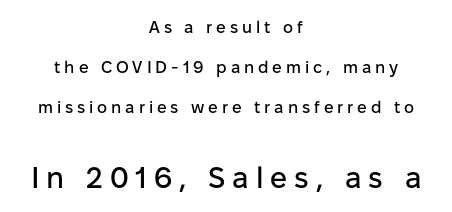
The type sits square on the baseline with zero lean. The face used here is rendered with a markedly widened letterfit. A student would notice the bottom passage is typeset larger than what precedes it. Which margin do the lines hug? Neither — every line sits in the middle. A bare baseline throughout the passage. The letters advance in unequal steps, a hallmark of proportional type.
